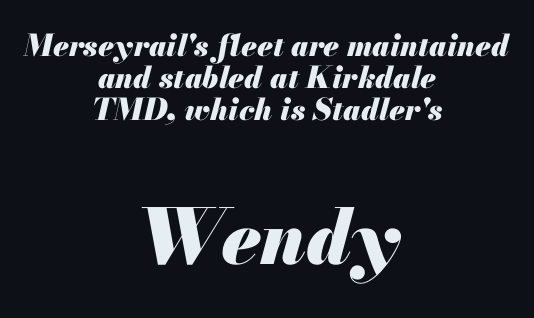
{"italic": "yes", "lean": "right", "slant_degrees": 13, "bold": "yes", "weight": "heavy", "width": "normal", "stroke_contrast": "medium", "x_height": "small", "monospaced": "no", "underline": "no", "align": "center", "line_spacing": "tight", "line_spacing_ratio": 1.06, "letter_spacing": "normal", "letter_spacing_em": 0.0, "larger_block": "second", "size_ratio": 2.53, "glyph_px": 76}
